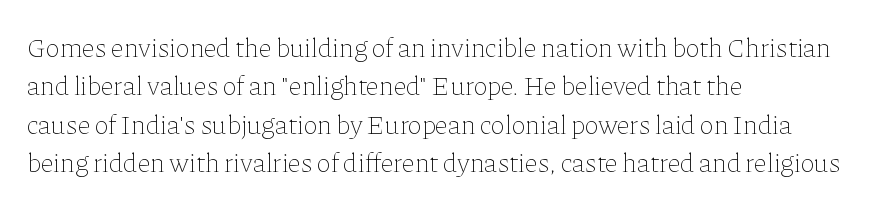
Every row of glyphs begins at an identical x-position on the left. A roman cut, with each character standing at attention. Does the leading feel generous? No, just average. The tracking reads as untouched default to a designer's eye.
